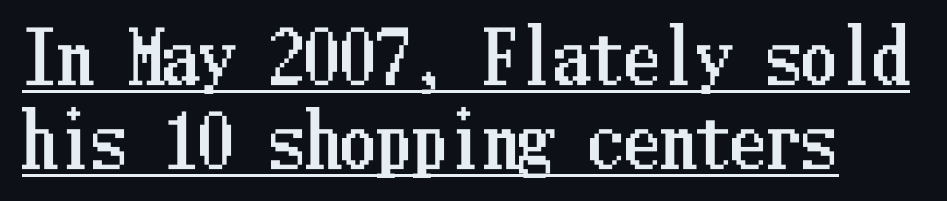
{"italic": "no", "width": "condensed", "stroke_contrast": "low", "x_height": "medium", "underline": "yes", "line_spacing_ratio": 1.19, "letter_spacing": "normal", "letter_spacing_em": 0.0, "glyph_px": 71}
